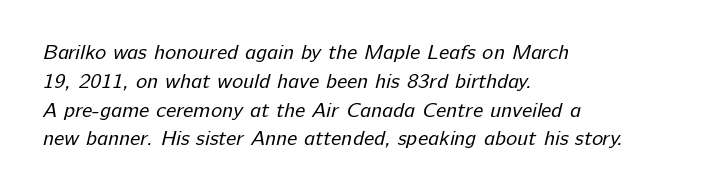
The vertical gap from one line to the next is medium. This rendering leaves character spacing at its baseline value. These glyphs show unthickened strokes, regular width or finer. Is the block centered? No — it sits flush against the left margin.
